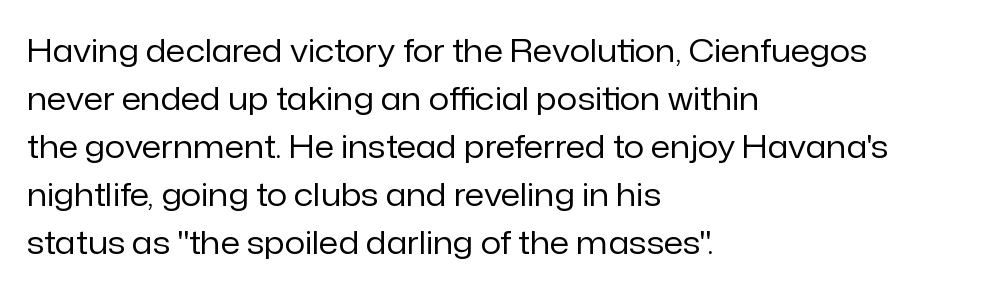
The image shows 32 px regular-weight sans-serif type, upright; set left-aligned, normal line spacing (1.5x), normal letter spacing, not underlined; low stroke contrast and a medium x-height.
